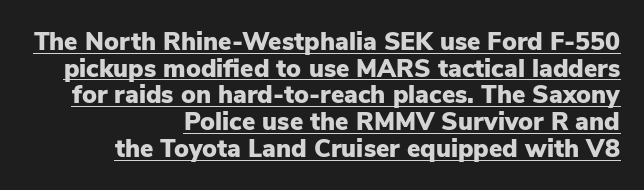
{"italic": "no", "bold": "yes", "underline": "yes", "align": "right", "line_spacing": "tight", "line_spacing_ratio": 1.07, "letter_spacing": "normal", "letter_spacing_em": 0.0, "glyph_px": 25}
